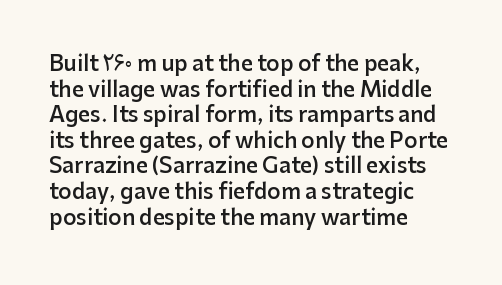
Nobody drew a line under any word here. The letters stand straight up with perfectly vertical stems. Emphasis by weight is partial: semibold. Nobody touched the tracking dial on this one. Compared with a centered layout, this one pins lines to the left instead.
